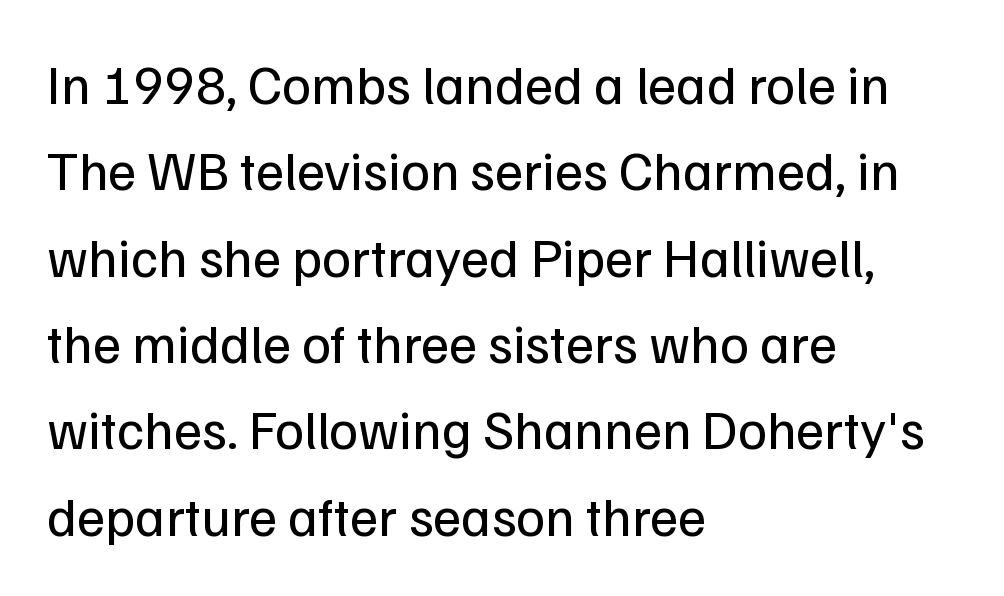
The image shows 55 px regular-weight sans-serif type, upright; set left-aligned, normal line spacing (1.57x), normal letter spacing, not underlined; low stroke contrast and a medium x-height.
